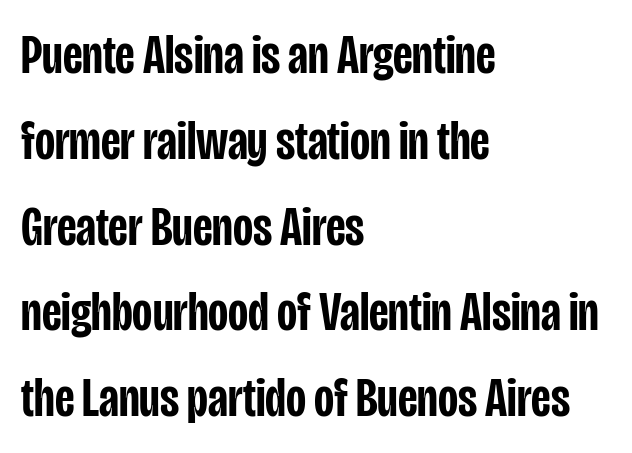
{"serif": "no", "italic": "no", "bold": "semi", "weight": "semibold", "width": "condensed", "stroke_contrast": "low", "x_height": "large", "monospaced": "no", "underline": "no", "align": "left", "line_spacing": "normal", "line_spacing_ratio": 1.56, "letter_spacing": "normal", "letter_spacing_em": 0.0, "glyph_px": 55}
